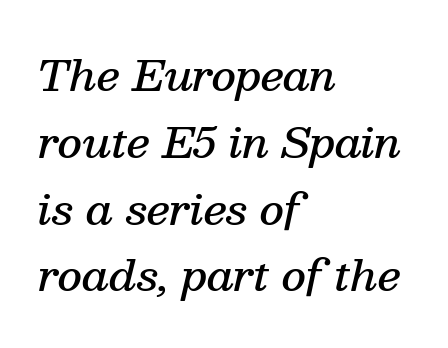
Q: Is the text bold? A: Semi-bold.
Q: Is the text italic (slanted)? A: Yes, it leans right by about 13 degrees.
Q: Is the typeface a serif or a sans-serif typeface? A: Serif.
Q: Is the text underlined? A: No.
Q: How is the paragraph aligned? A: Left-aligned.
Q: Is the spacing between letters normal or unusually wide? A: Normal.
Q: Is the spacing between lines tight, normal or loose? A: Normal.
Q: Width (condensed, normal, or wide)? A: Normal.
Q: Stroke contrast? A: Medium.
Q: x-height? A: Medium.
Q: Monospaced? A: No.
